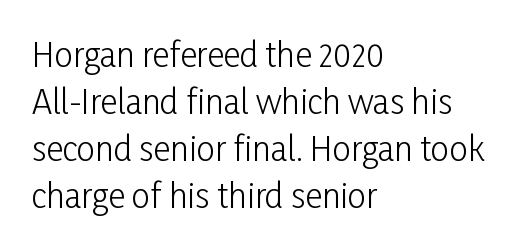
Q: Is the text bold? A: No.
Q: Is the text italic (slanted)? A: No, it is upright.
Q: Is the typeface a serif or a sans-serif typeface? A: Sans-serif.
Q: Is the text underlined? A: No.
Q: How is the paragraph aligned? A: Left-aligned.
Q: Is the spacing between letters normal or unusually wide? A: Normal.
Q: Is the spacing between lines tight, normal or loose? A: Normal.
Q: Width (condensed, normal, or wide)? A: Condensed.
Q: Stroke contrast? A: Low.
Q: x-height? A: Medium.
Q: Monospaced? A: No.
